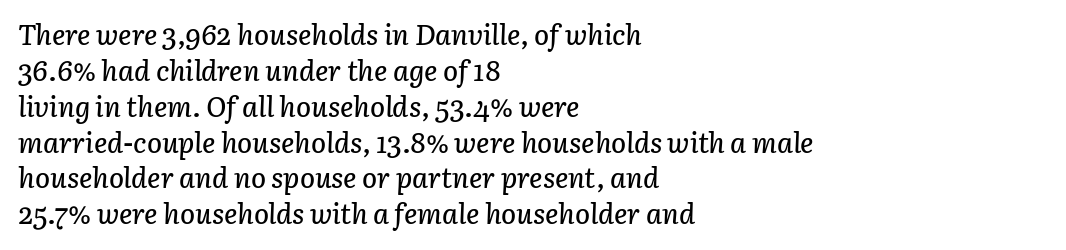
The image shows 28 px text type, italic (leaning right); set left-aligned, normal line spacing (1.28x), normal letter spacing, not underlined; low stroke contrast and a medium x-height.
